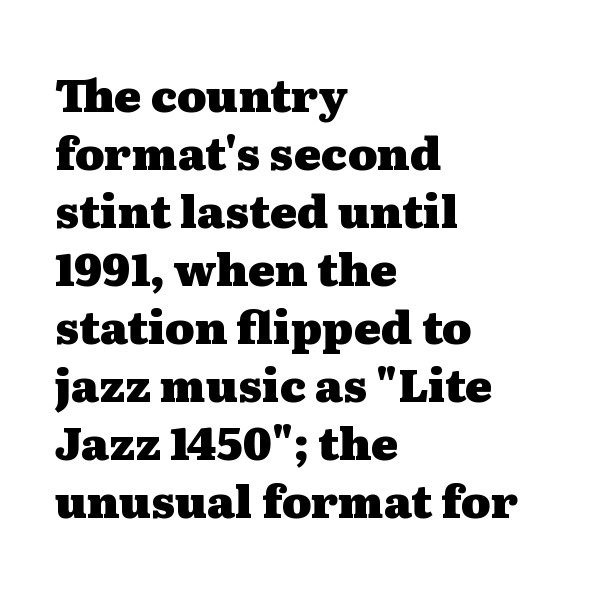
{"serif": "yes", "italic": "no", "bold": "yes", "weight": "heavy", "width": "wide", "stroke_contrast": "medium", "x_height": "medium", "monospaced": "no", "underline": "no", "align": "left", "line_spacing": "normal", "line_spacing_ratio": 1.29, "letter_spacing": "normal", "letter_spacing_em": 0.0, "glyph_px": 45}
